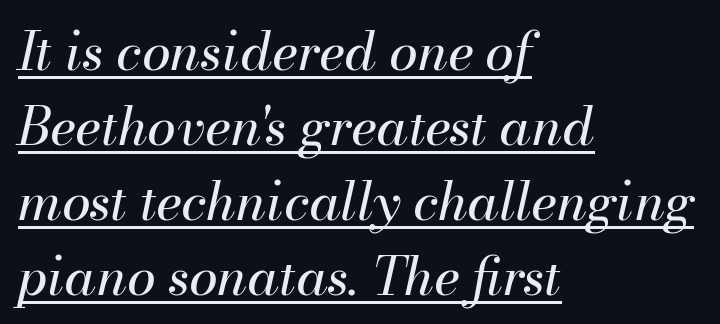
Q: Is the text bold? A: No.
Q: Is the text italic (slanted)? A: Yes, it leans right by about 13 degrees.
Q: Is the text underlined? A: Yes.
Q: How is the paragraph aligned? A: Left-aligned.
Q: Is the spacing between letters normal or unusually wide? A: Normal.
Q: Is the spacing between lines tight, normal or loose? A: Normal.
Q: Width (condensed, normal, or wide)? A: Normal.
Q: Stroke contrast? A: Medium.
Q: x-height? A: Small.
Q: Monospaced? A: No.
